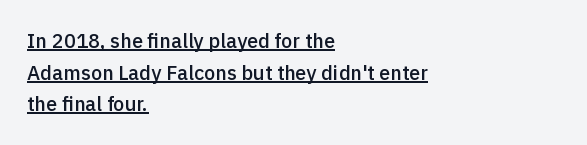
{"italic": "no", "bold": "semi", "underline": "yes", "align": "left", "line_spacing": "normal", "line_spacing_ratio": 1.58, "letter_spacing": "normal", "letter_spacing_em": 0.0, "glyph_px": 20}
